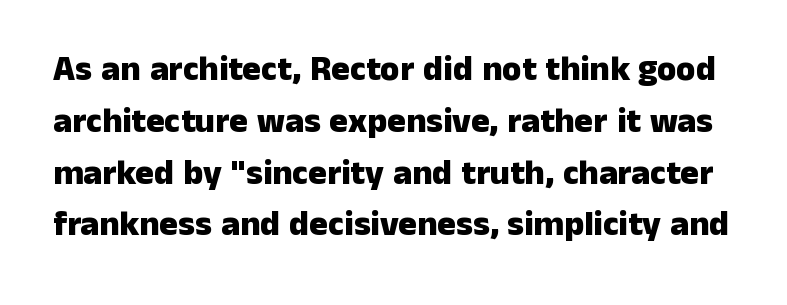
Notice how the stems are strictly vertical — no italics here. Here the glyphs are tracked normally, forming tight word shapes. Look at the bottom of the vertical strokes: they stop flat, with no serifs. How would I describe the line gaps? Plain and ordinary.
